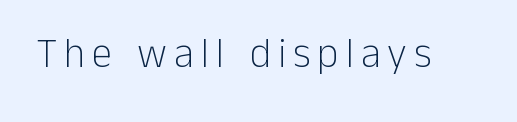
Q: Is the text bold? A: No.
Q: Is the text italic (slanted)? A: No, it is upright.
Q: Is the typeface a serif or a sans-serif typeface? A: Sans-serif.
Q: Is the text underlined? A: No.
Q: Width (condensed, normal, or wide)? A: Normal.
Q: Stroke contrast? A: Low.
Q: x-height? A: Medium.
Q: Monospaced? A: No.
